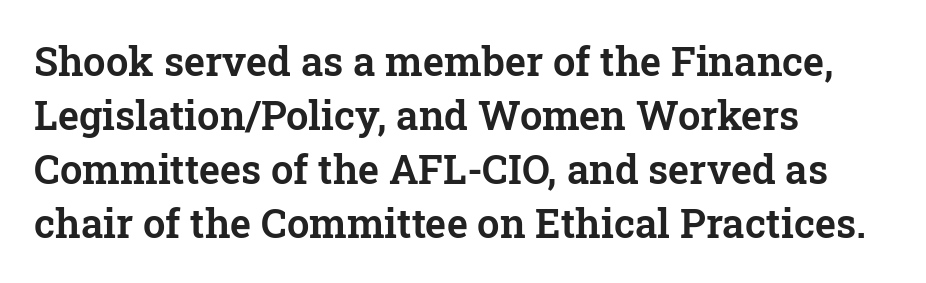
{"serif": "yes", "italic": "no", "width": "normal", "stroke_contrast": "low", "x_height": "medium", "monospaced": "no", "underline": "no", "align": "left", "line_spacing": "normal", "line_spacing_ratio": 1.35, "letter_spacing": "normal", "letter_spacing_em": 0.0, "glyph_px": 40}
